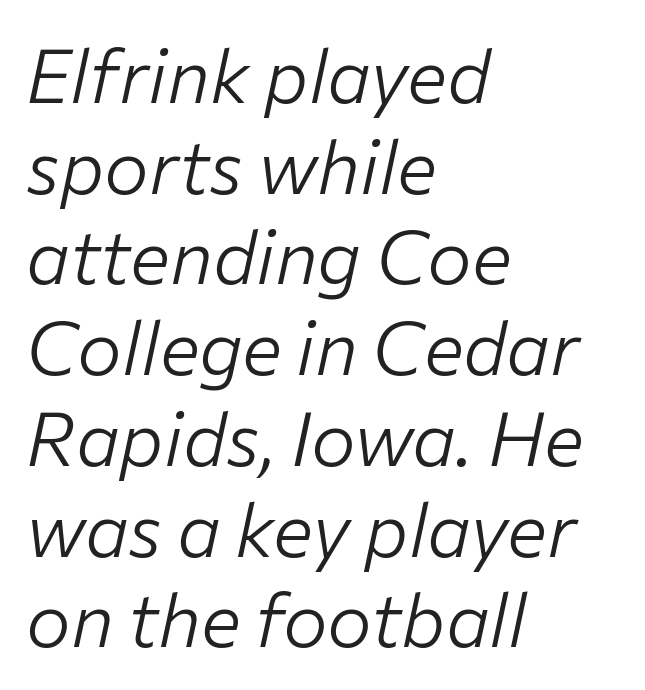
The image shows 75 px light type, italic (leaning right); set left-aligned, line spacing 1.21x, normal letter spacing, not underlined; low stroke contrast and a medium x-height.
